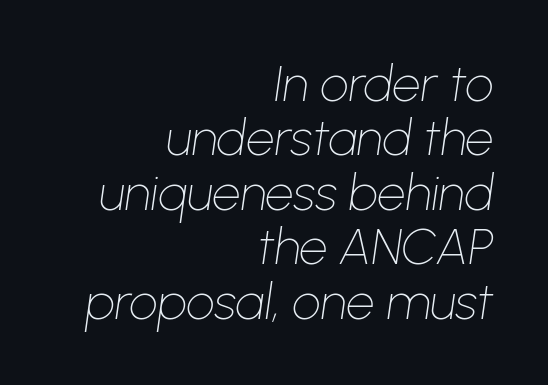
Q: Is the text bold? A: No.
Q: Is the text italic (slanted)? A: Yes, it leans right by about 8 degrees.
Q: Is the text underlined? A: No.
Q: How is the paragraph aligned? A: Right-aligned.
Q: Is the spacing between letters normal or unusually wide? A: Normal.
Q: Is the spacing between lines tight, normal or loose? A: Tight.
Q: Width (condensed, normal, or wide)? A: Normal.
Q: Stroke contrast? A: Low.
Q: x-height? A: Medium.
Q: Monospaced? A: No.
